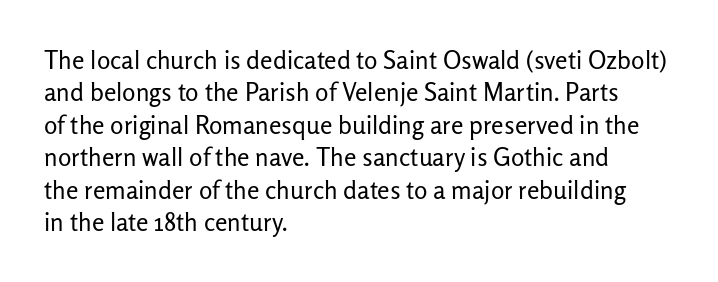
{"italic": "no", "bold": "no", "underline": "no", "align": "left", "line_spacing": "normal", "line_spacing_ratio": 1.3, "letter_spacing": "normal", "letter_spacing_em": 0.0, "glyph_px": 25}
